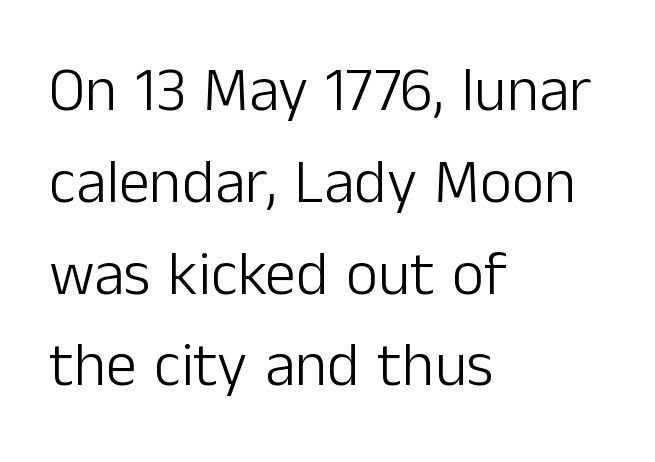
Q: Is the text bold? A: No.
Q: Is the text italic (slanted)? A: No, it is upright.
Q: Is the typeface a serif or a sans-serif typeface? A: Sans-serif.
Q: Is the text underlined? A: No.
Q: How is the paragraph aligned? A: Left-aligned.
Q: Is the spacing between letters normal or unusually wide? A: Normal.
Q: Is the spacing between lines tight, normal or loose? A: Normal.
Q: Width (condensed, normal, or wide)? A: Normal.
Q: Stroke contrast? A: Low.
Q: x-height? A: Medium.
Q: Monospaced? A: No.
